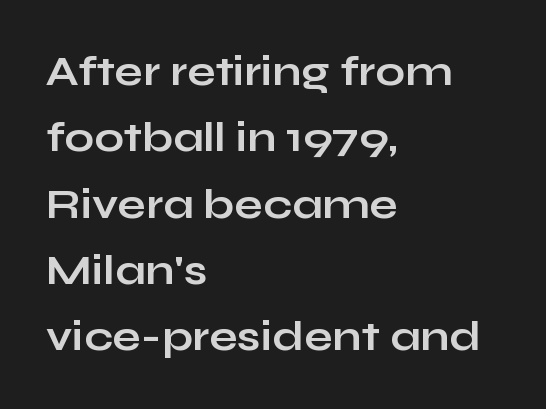
The image shows 42 px bold, wide sans-serif type, upright; set left-aligned, normal line spacing (1.58x), normal letter spacing, not underlined; low stroke contrast and a medium x-height.
